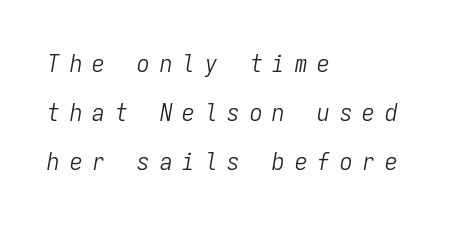
Q: Is the text bold? A: No.
Q: Is the text italic (slanted)? A: Yes, it leans right by about 9 degrees.
Q: Is the text underlined? A: No.
Q: How is the paragraph aligned? A: Left-aligned.
Q: Is the spacing between letters normal or unusually wide? A: Unusually wide.
Q: Is the spacing between lines tight, normal or loose? A: Loose.
